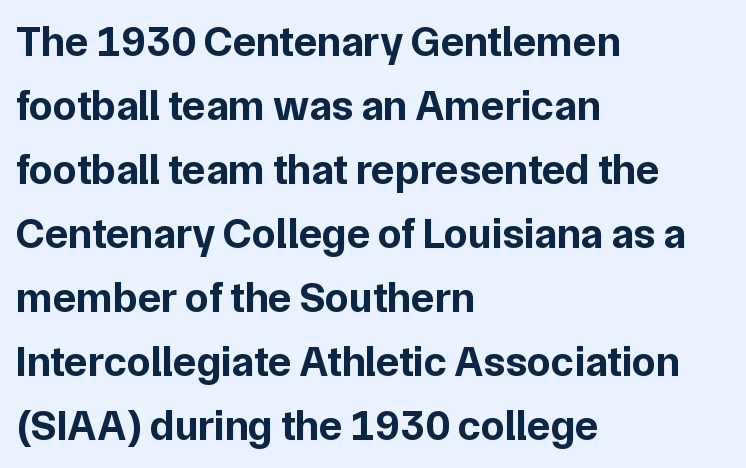
The image shows 43 px bold sans-serif type, upright; set left-aligned, normal line spacing (1.49x), normal letter spacing, not underlined; low stroke contrast and a medium x-height.
